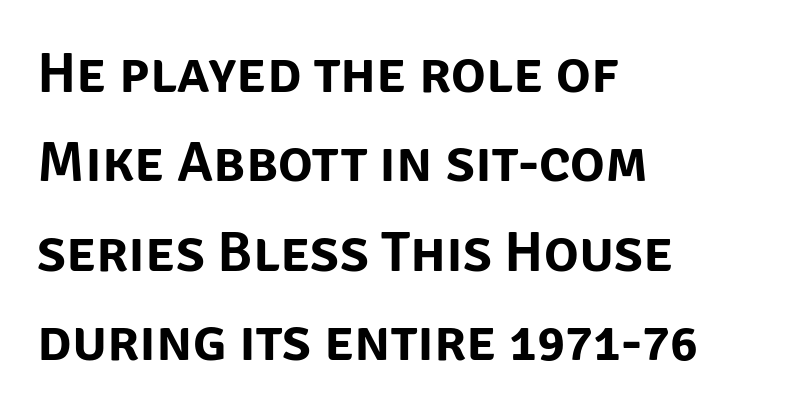
Q: Is the text italic (slanted)? A: No, it is upright.
Q: Is the typeface a serif or a sans-serif typeface? A: Sans-serif.
Q: Is the text underlined? A: No.
Q: How is the paragraph aligned? A: Left-aligned.
Q: Is the spacing between letters normal or unusually wide? A: Normal.
Q: Is the spacing between lines tight, normal or loose? A: Normal.
Q: Width (condensed, normal, or wide)? A: Normal.
Q: Stroke contrast? A: Low.
Q: x-height? A: Large.
Q: Monospaced? A: No.
